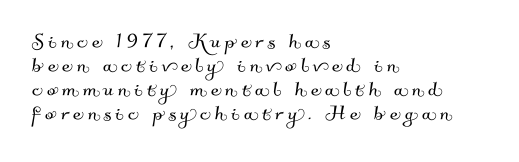
The image shows 25 px text type; set left-aligned, tight line spacing (0.96x), not underlined.
